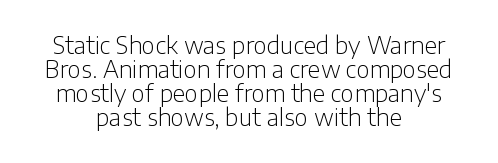
Does the copy run flush right? No — it is centered line by line. Is there any slant? The stems are plumb. The passage shown is not underscored anywhere. No heavy texture on the line: the type isn't bold. The tracking reads as untouched default to a designer's eye.
